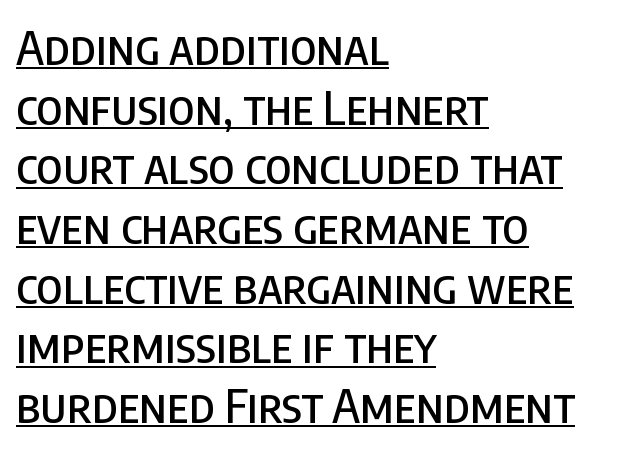
The image shows 47 px condensed sans-serif type, upright; set left-aligned, normal line spacing (1.27x), normal letter spacing, underlined; low stroke contrast and a large x-height.
